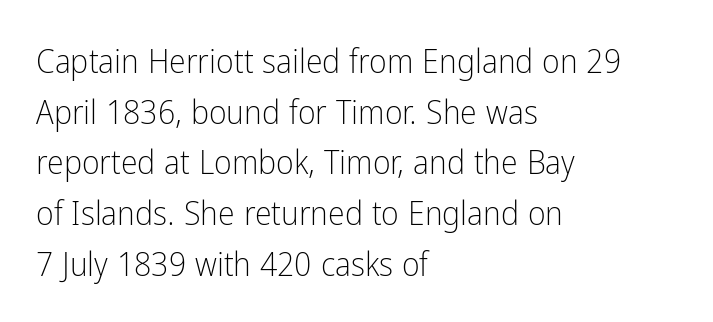
The image shows 34 px light, condensed sans-serif type, upright; set left-aligned, normal line spacing (1.49x), normal letter spacing, not underlined; low stroke contrast and a medium x-height.
